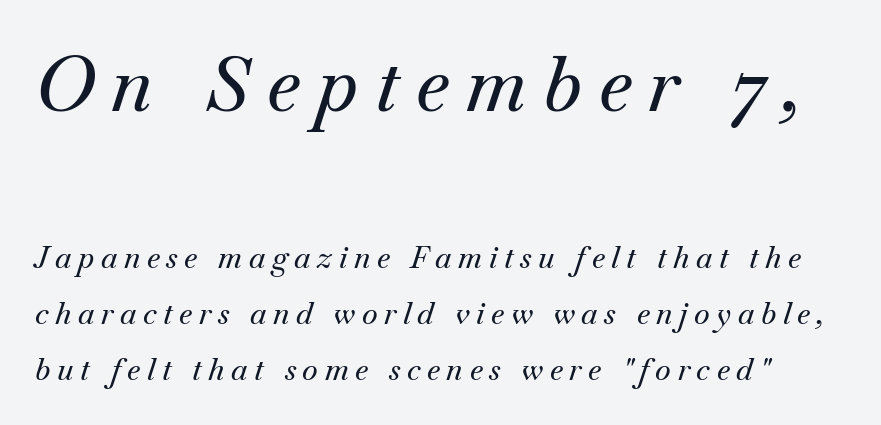
The image shows 76 px serif type, italic (leaning right); set line spacing 1.87x, unusually wide letter spacing (+0.22 em), not underlined; the first (top) block is 2.53x larger; medium stroke contrast and a small x-height.
